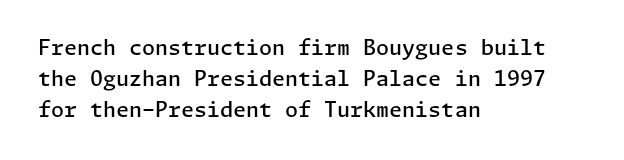
The image shows 21 px text type, upright; set left-aligned, normal line spacing (1.47x), normal letter spacing, not underlined.
